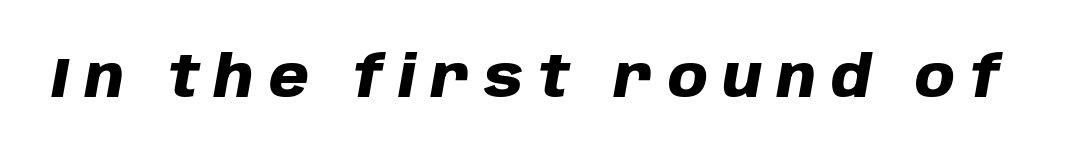
{"italic": "yes", "lean": "right", "slant_degrees": 10, "bold": "yes", "weight": "heavy", "width": "normal", "stroke_contrast": "low", "x_height": "large", "monospaced": "no", "underline": "no", "letter_spacing": "wide", "letter_spacing_em": 0.26, "glyph_px": 57}
